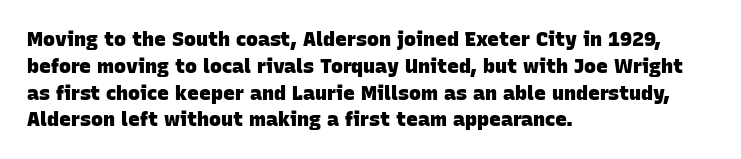
Q: Is the text bold? A: Yes.
Q: Is the text underlined? A: No.
Q: How is the paragraph aligned? A: Left-aligned.
Q: Is the spacing between letters normal or unusually wide? A: Normal.
Q: Is the spacing between lines tight, normal or loose? A: Normal.
